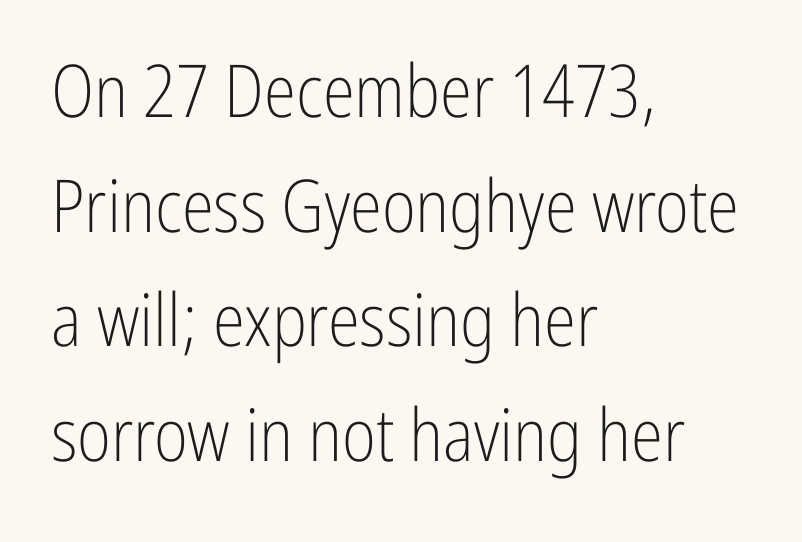
Q: Is the text bold? A: No.
Q: Is the text italic (slanted)? A: No, it is upright.
Q: Is the typeface a serif or a sans-serif typeface? A: Sans-serif.
Q: Is the text underlined? A: No.
Q: How is the paragraph aligned? A: Left-aligned.
Q: Is the spacing between letters normal or unusually wide? A: Normal.
Q: Is the spacing between lines tight, normal or loose? A: Normal.
Q: Width (condensed, normal, or wide)? A: Condensed.
Q: Stroke contrast? A: Low.
Q: x-height? A: Medium.
Q: Monospaced? A: No.
